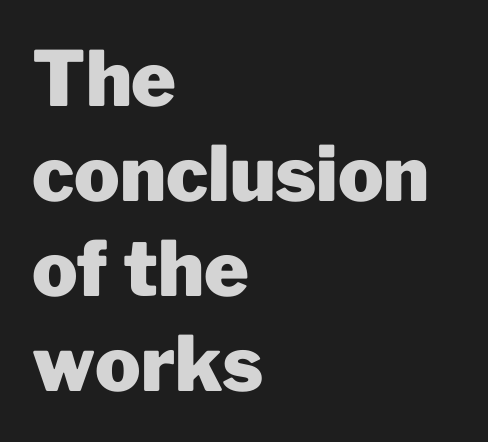
Q: Is the text bold? A: Yes.
Q: Is the text italic (slanted)? A: No, it is upright.
Q: Is the typeface a serif or a sans-serif typeface? A: Sans-serif.
Q: Is the text underlined? A: No.
Q: How is the paragraph aligned? A: Left-aligned.
Q: Is the spacing between letters normal or unusually wide? A: Normal.
Q: Is the spacing between lines tight, normal or loose? A: Normal.
Q: Width (condensed, normal, or wide)? A: Normal.
Q: Stroke contrast? A: Low.
Q: x-height? A: Medium.
Q: Monospaced? A: No.
